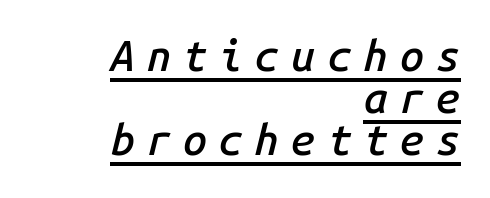
Think of a typewriter: that constant character pitch is what you see here. A somewhat darkened texture: the type is semibold rather than bold. Each word looks stretched out because of the extra space between its letters. Notice how the stems are inclined rather than vertical — that's the hallmark of italics.
